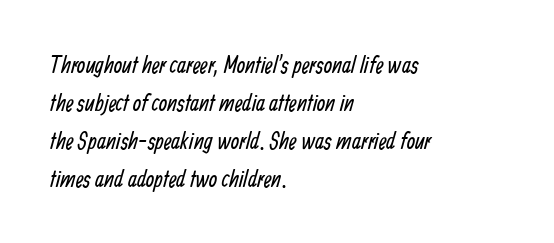
{"bold": "no", "underline": "no", "align": "left", "line_spacing": "normal", "line_spacing_ratio": 1.59, "letter_spacing": "normal", "letter_spacing_em": 0.0, "glyph_px": 24}
